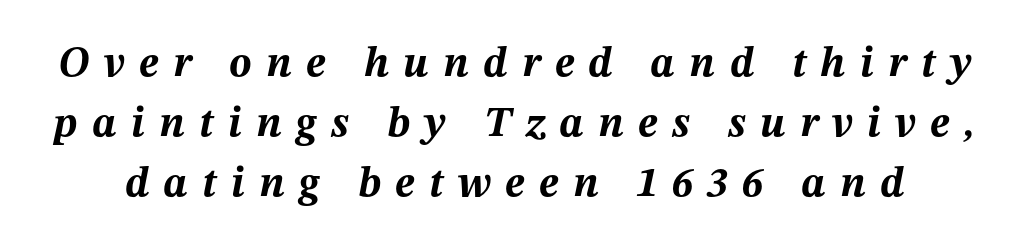
{"italic": "yes", "lean": "right", "slant_degrees": 12, "bold": "yes", "weight": "bold", "width": "normal", "stroke_contrast": "medium", "x_height": "medium", "monospaced": "no", "underline": "no", "line_spacing": "normal", "line_spacing_ratio": 1.43, "letter_spacing": "wide", "letter_spacing_em": 0.34, "glyph_px": 42}
